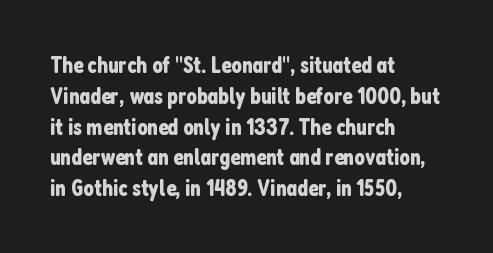
The image shows 23 px text type, upright; set left-aligned, normal line spacing (1.34x), normal letter spacing, not underlined.
